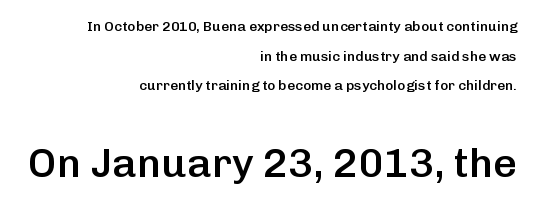
Italic? Not at all — the glyphs are vertical. Notice the wide empty band between every row — that's loose leading. If you squint, the bottom block still reads clearly — it's the larger of the two. Set as a demibold, roughly 600 on the weight scale. The type family on display is of the sans-serif kind.
